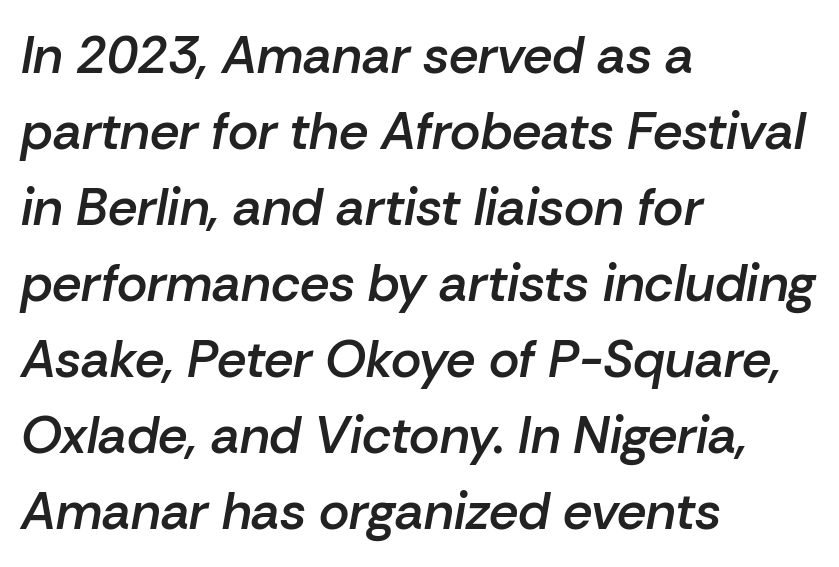
The image shows 52 px semibold type, italic (leaning right); set left-aligned, normal line spacing (1.46x), normal letter spacing, not underlined; low stroke contrast and a medium x-height.
